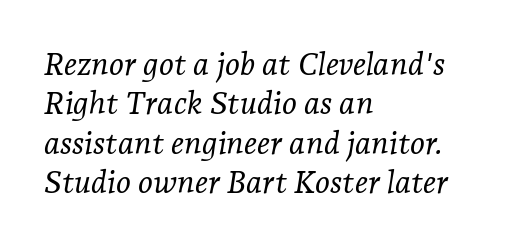
The setting favours the left margin, as ordinary paragraphs usually do. Each stroke keeps to a modest, everyday thickness or less. The font family rendered here belongs to the serif group. Italic: yes, the glyphs are oblique.
